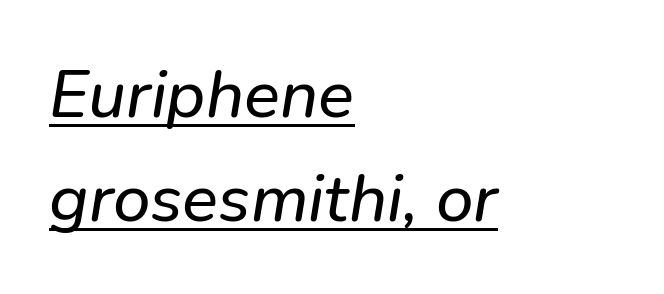
The image shows 67 px sans-serif type; set left-aligned, normal line spacing (1.55x), normal letter spacing, underlined; low stroke contrast and a medium x-height.
